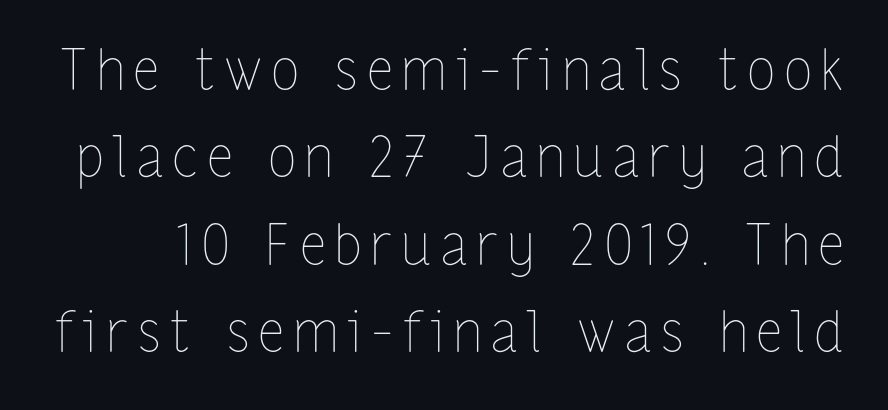
The image shows 56 px thin, condensed type, upright; set normal line spacing (1.56x), not underlined; low stroke contrast and a medium x-height.
